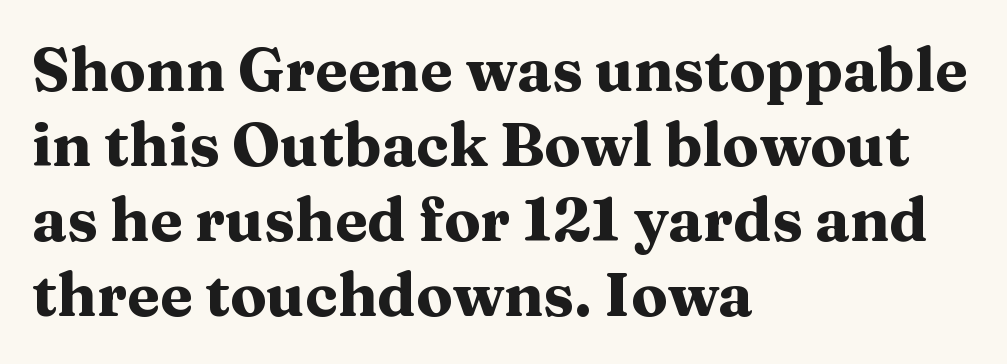
Q: Is the text bold? A: Yes.
Q: Is the text italic (slanted)? A: No, it is upright.
Q: Is the typeface a serif or a sans-serif typeface? A: Serif.
Q: Is the text underlined? A: No.
Q: How is the paragraph aligned? A: Left-aligned.
Q: Is the spacing between letters normal or unusually wide? A: Normal.
Q: Is the spacing between lines tight, normal or loose? A: Normal.
Q: Width (condensed, normal, or wide)? A: Wide.
Q: Stroke contrast? A: Medium.
Q: x-height? A: Medium.
Q: Monospaced? A: No.
